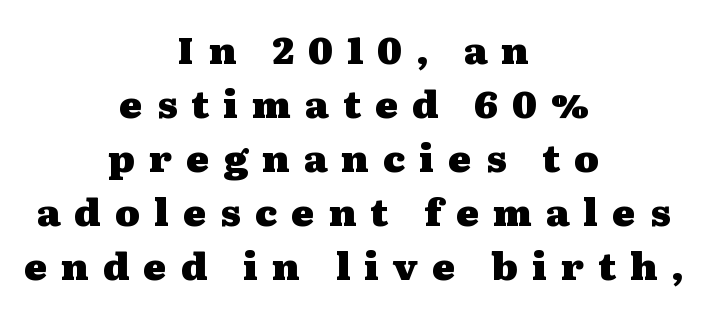
The image shows 38 px heavy, wide serif type, upright; set centered, normal line spacing (1.42x), unusually wide letter spacing (+0.37 em), not underlined; medium stroke contrast and a medium x-height.
